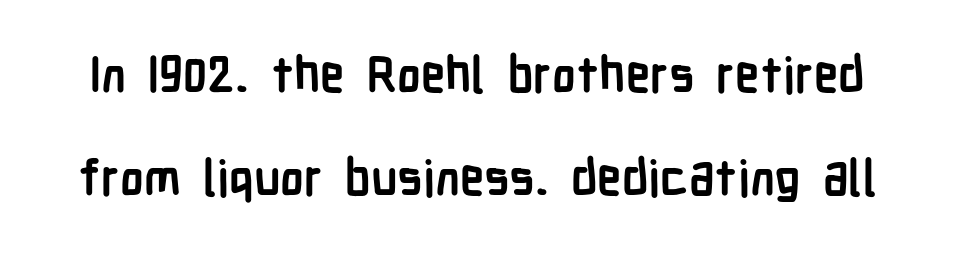
Do the characters align in a grid? No, the font is proportional. The foot of each line stays bare and open. A roman cut, with each character standing at attention. The letterforms sit shoulder to shoulder at normal distance. Does the weight exceed regular? Yes, all the way to bold.
